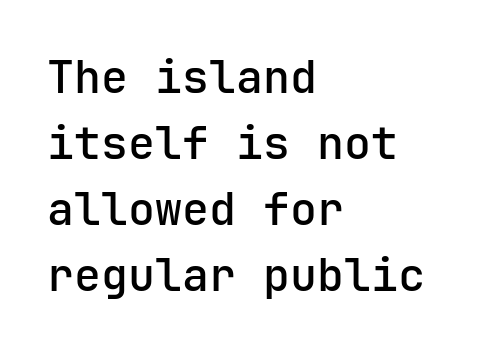
Q: Is the text bold? A: Semi-bold.
Q: Is the text italic (slanted)? A: No, it is upright.
Q: Is the typeface a serif or a sans-serif typeface? A: Sans-serif.
Q: Is the text underlined? A: No.
Q: How is the paragraph aligned? A: Left-aligned.
Q: Is the spacing between letters normal or unusually wide? A: Normal.
Q: Is the spacing between lines tight, normal or loose? A: Normal.
Q: Width (condensed, normal, or wide)? A: Normal.
Q: Stroke contrast? A: Low.
Q: x-height? A: Medium.
